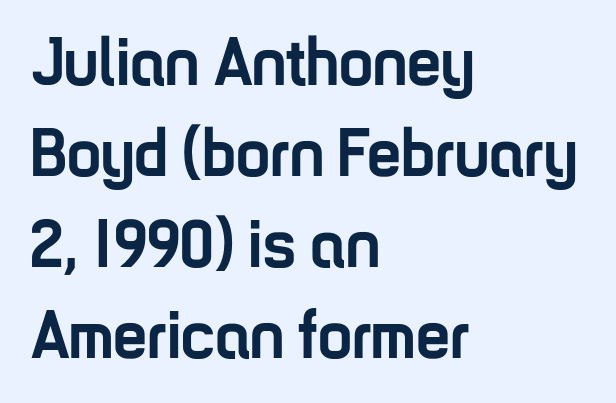
Q: Is the text bold? A: Yes.
Q: Is the text italic (slanted)? A: No, it is upright.
Q: Is the typeface a serif or a sans-serif typeface? A: Sans-serif.
Q: Is the text underlined? A: No.
Q: How is the paragraph aligned? A: Left-aligned.
Q: Is the spacing between letters normal or unusually wide? A: Normal.
Q: Is the spacing between lines tight, normal or loose? A: Normal.
Q: Width (condensed, normal, or wide)? A: Condensed.
Q: Stroke contrast? A: Low.
Q: x-height? A: Medium.
Q: Monospaced? A: No.
